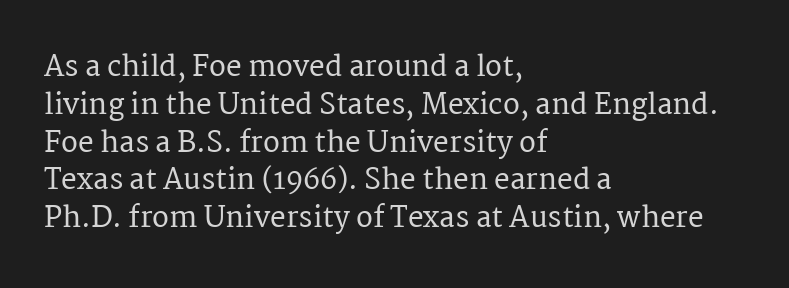
Q: Is the text italic (slanted)? A: No, it is upright.
Q: Is the typeface a serif or a sans-serif typeface? A: Serif.
Q: Is the text underlined? A: No.
Q: How is the paragraph aligned? A: Left-aligned.
Q: Is the spacing between letters normal or unusually wide? A: Normal.
Q: Is the spacing between lines tight, normal or loose? A: Normal.
Q: Width (condensed, normal, or wide)? A: Normal.
Q: Stroke contrast? A: Medium.
Q: x-height? A: Medium.
Q: Monospaced? A: No.
